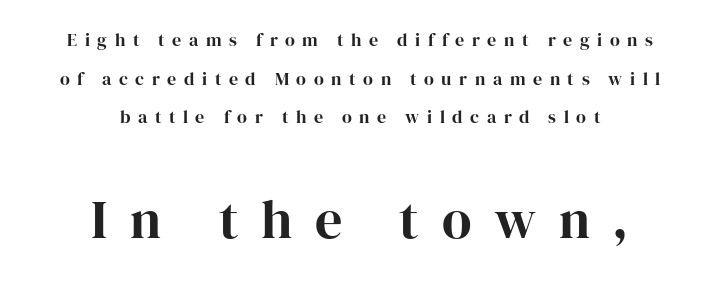
Q: Is the text italic (slanted)? A: No, it is upright.
Q: Is the typeface a serif or a sans-serif typeface? A: Serif.
Q: Is the text underlined? A: No.
Q: How is the paragraph aligned? A: Centered.
Q: Is the spacing between letters normal or unusually wide? A: Unusually wide.
Q: Is the spacing between lines tight, normal or loose? A: Loose.
Q: Which block of text is set in a larger size, the first (top) or the second (bottom)? A: The second (bottom) one.
Q: Width (condensed, normal, or wide)? A: Normal.
Q: Stroke contrast? A: High.
Q: x-height? A: Medium.
Q: Monospaced? A: No.
